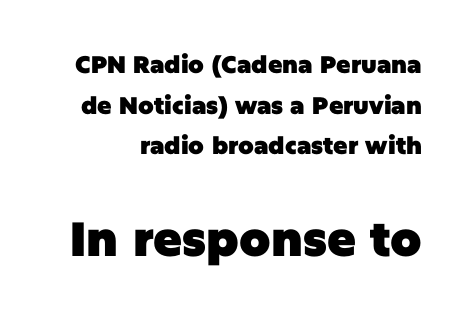
Has an underline been added? It has not. Look at the bottom of the vertical strokes: they stop flat, with no serifs. Each letter keeps its own natural width here, so spacing adapts to shape. Short note: letters normally spaced. The letters are bold, with thick, heavy strokes. Designer's note — italics off, roman on.
